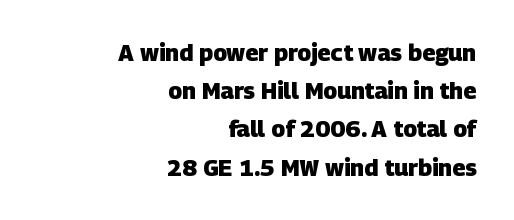
The image shows 23 px bold type; set right-aligned, normal line spacing (1.66x), normal letter spacing, not underlined.
